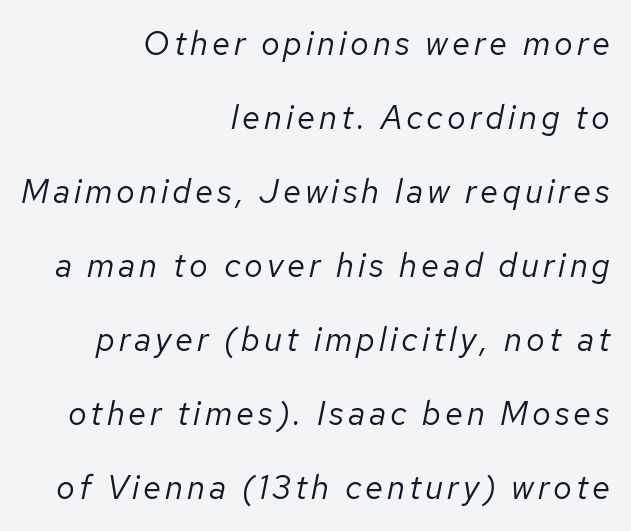
Q: Is the text bold? A: No.
Q: Is the text italic (slanted)? A: Yes, it leans right by about 12 degrees.
Q: Is the text underlined? A: No.
Q: How is the paragraph aligned? A: Right-aligned.
Q: Is the spacing between lines tight, normal or loose? A: Loose.
Q: Width (condensed, normal, or wide)? A: Normal.
Q: Stroke contrast? A: Low.
Q: x-height? A: Medium.
Q: Monospaced? A: No.
